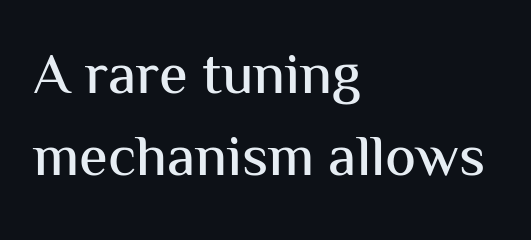
Q: Is the text italic (slanted)? A: No, it is upright.
Q: Is the typeface a serif or a sans-serif typeface? A: Sans-serif.
Q: Is the text underlined? A: No.
Q: How is the paragraph aligned? A: Left-aligned.
Q: Is the spacing between letters normal or unusually wide? A: Normal.
Q: Is the spacing between lines tight, normal or loose? A: Normal.
Q: Width (condensed, normal, or wide)? A: Normal.
Q: Stroke contrast? A: Medium.
Q: x-height? A: Medium.
Q: Monospaced? A: No.
